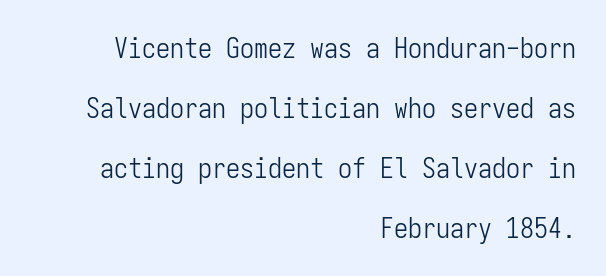
Q: Is the text bold? A: No.
Q: Is the text italic (slanted)? A: No, it is upright.
Q: Is the typeface a serif or a sans-serif typeface? A: Sans-serif.
Q: Is the text underlined? A: No.
Q: How is the paragraph aligned? A: Right-aligned.
Q: Is the spacing between letters normal or unusually wide? A: Normal.
Q: Is the spacing between lines tight, normal or loose? A: Loose.
Q: Width (condensed, normal, or wide)? A: Condensed.
Q: Stroke contrast? A: Low.
Q: x-height? A: Medium.
Q: Monospaced? A: Yes.
